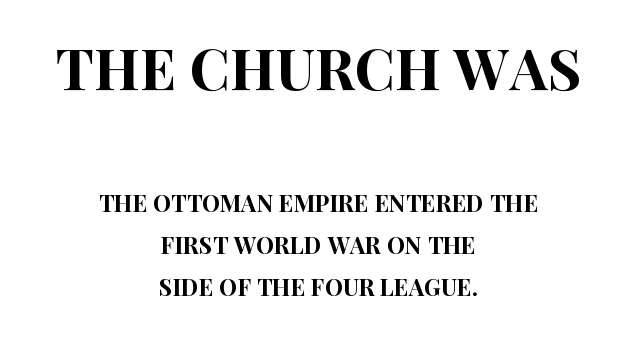
The image shows 57 px condensed sans-serif type, upright; set centered, line spacing 1.83x, normal letter spacing, not underlined; the first (top) block is 2.48x larger; high stroke contrast and a large x-height.
